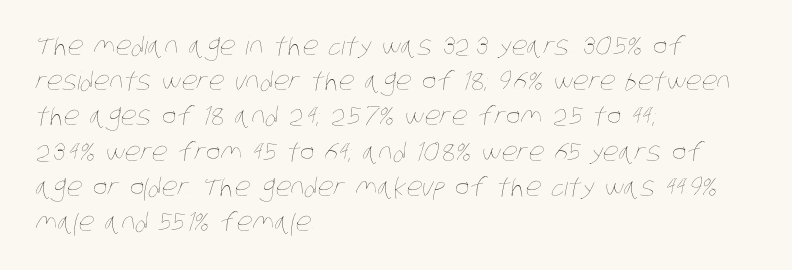
Q: Is the text bold? A: No.
Q: Is the text underlined? A: No.
Q: How is the paragraph aligned? A: Left-aligned.
Q: Is the spacing between letters normal or unusually wide? A: Normal.
Q: Is the spacing between lines tight, normal or loose? A: Normal.
